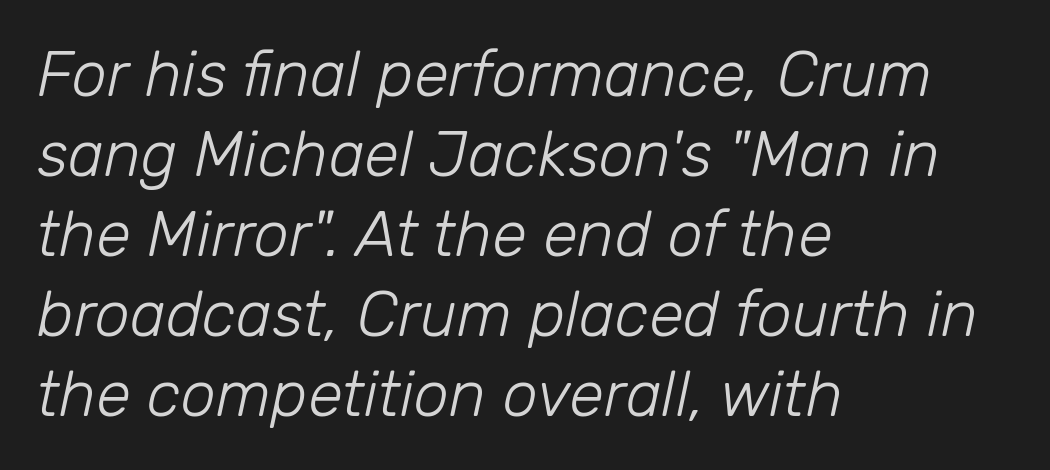
{"italic": "yes", "lean": "right", "slant_degrees": 12, "bold": "no", "weight": "light", "width": "normal", "stroke_contrast": "low", "x_height": "medium", "monospaced": "no", "underline": "no", "align": "left", "line_spacing": "normal", "line_spacing_ratio": 1.27, "letter_spacing": "normal", "letter_spacing_em": 0.0, "glyph_px": 63}
